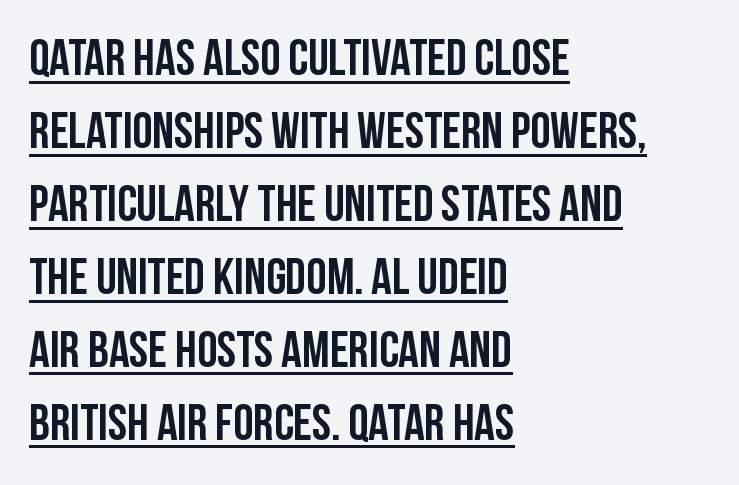
The image shows 51 px condensed sans-serif type, upright; set left-aligned, normal line spacing (1.43x), normal letter spacing, underlined; low stroke contrast and a large x-height.
